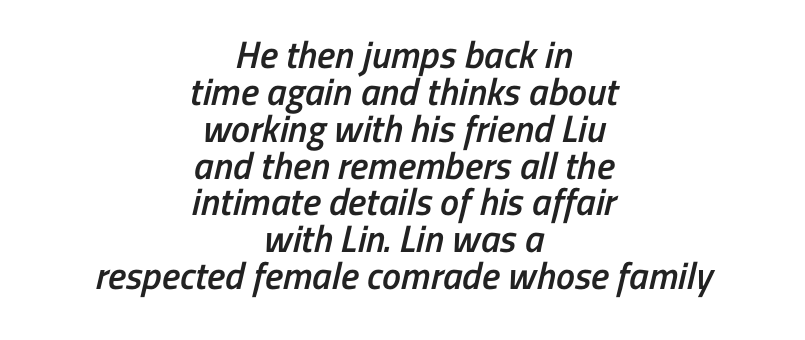
This sample has the flowing, uneven cadence of proportional lettering. Alignment: centered. Short note: letters normally spaced. The strip under each line holds only bare page. A bit beefed up — I'd call it semibold rather than bold.
